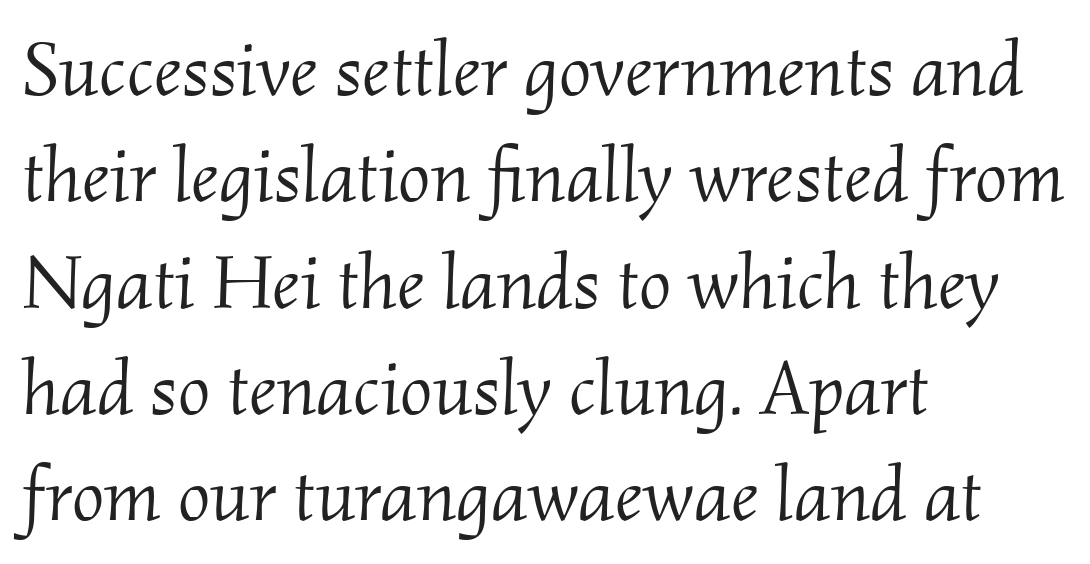
Q: Is the text bold? A: No.
Q: Is the text italic (slanted)? A: Yes, it leans right by about 2 degrees.
Q: Is the typeface a serif or a sans-serif typeface? A: Serif.
Q: Is the text underlined? A: No.
Q: How is the paragraph aligned? A: Left-aligned.
Q: Is the spacing between letters normal or unusually wide? A: Normal.
Q: Is the spacing between lines tight, normal or loose? A: Normal.
Q: Width (condensed, normal, or wide)? A: Normal.
Q: Stroke contrast? A: Medium.
Q: x-height? A: Small.
Q: Monospaced? A: No.
